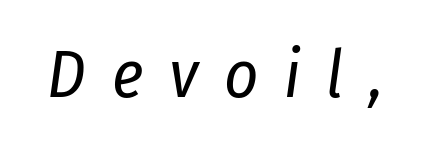
{"italic": "yes", "lean": "right", "slant_degrees": 8, "bold": "no", "weight": "regular", "width": "condensed", "stroke_contrast": "low", "x_height": "medium", "monospaced": "no", "underline": "no", "letter_spacing": "wide", "letter_spacing_em": 0.39, "glyph_px": 66}
